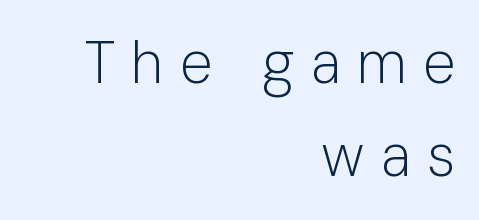
The image shows 59 px light sans-serif type, upright; set right-aligned, normal line spacing (1.58x), unusually wide letter spacing (+0.28 em), not underlined; low stroke contrast and a medium x-height.
